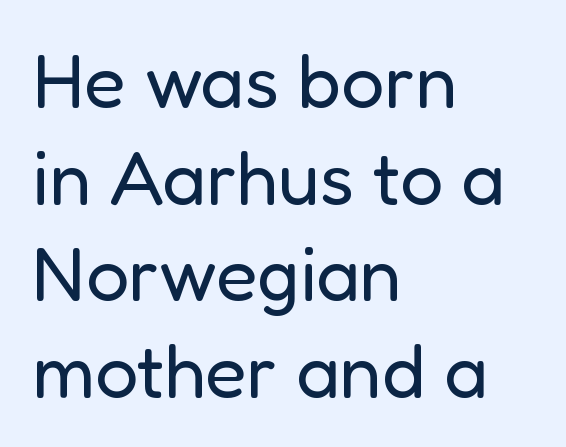
The image shows 76 px regular-weight sans-serif type, upright; set left-aligned, normal line spacing (1.27x), normal letter spacing, not underlined; low stroke contrast and a medium x-height.
